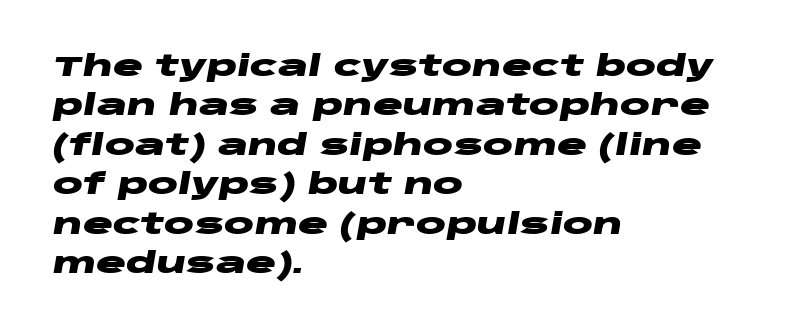
The image shows 28 px heavy, wide type, italic (leaning right); set left-aligned, normal line spacing (1.41x), normal letter spacing, not underlined; low stroke contrast and a large x-height.
